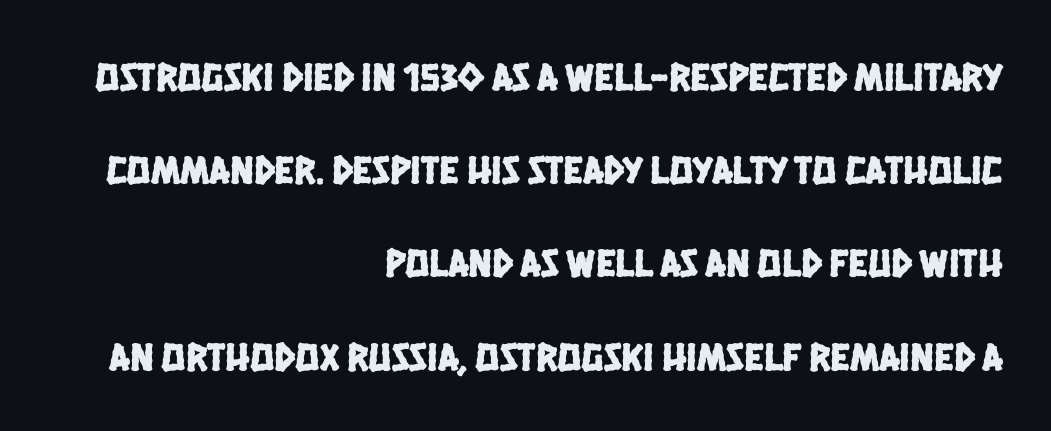
{"serif": "no", "width": "condensed", "stroke_contrast": "low", "x_height": "large", "monospaced": "no", "underline": "no", "align": "right", "line_spacing": "loose", "line_spacing_ratio": 2.33, "letter_spacing": "normal", "letter_spacing_em": 0.0, "glyph_px": 40}
